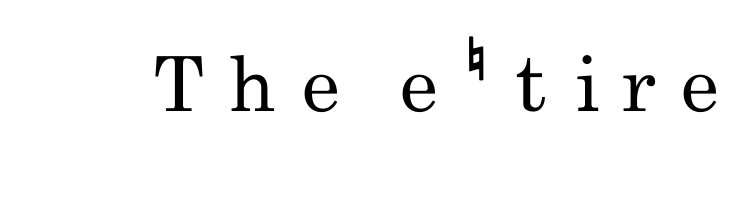
{"serif": "no", "italic": "no", "bold": "no", "weight": "regular", "width": "condensed", "stroke_contrast": "low", "x_height": "small", "monospaced": "no", "underline": "no", "letter_spacing": "wide", "letter_spacing_em": 0.33, "glyph_px": 76}
